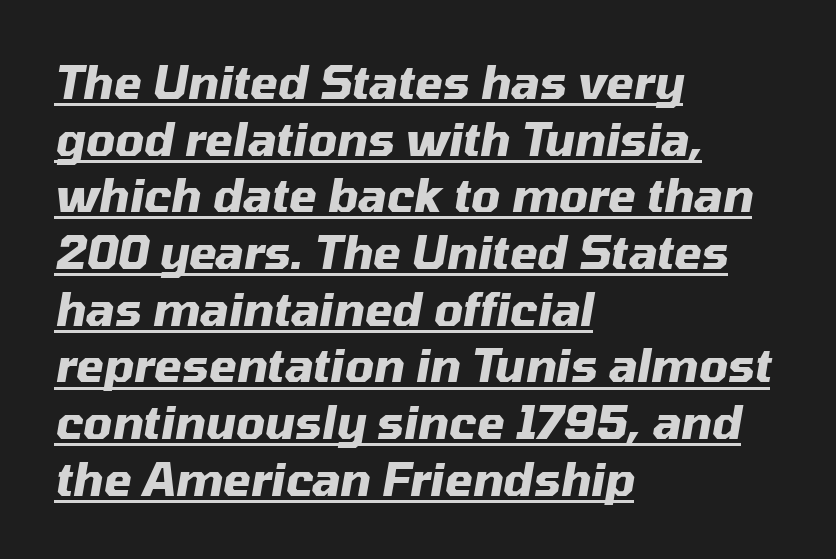
{"italic": "yes", "lean": "right", "slant_degrees": 10, "bold": "yes", "weight": "heavy", "width": "normal", "stroke_contrast": "medium", "x_height": "medium", "monospaced": "no", "underline": "yes", "align": "left", "line_spacing": "normal", "line_spacing_ratio": 1.26, "letter_spacing": "normal", "letter_spacing_em": 0.0, "glyph_px": 45}
